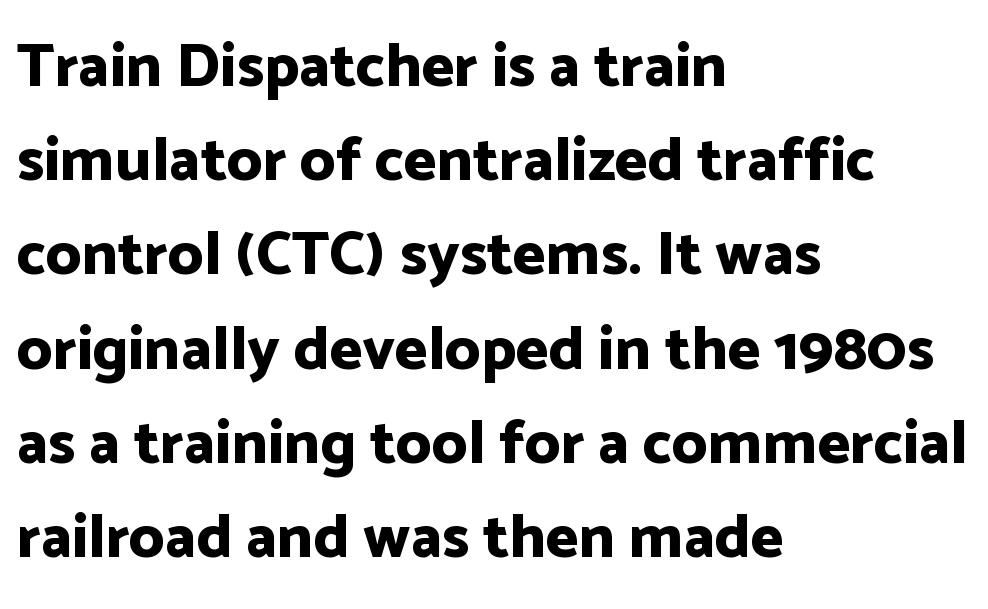
{"serif": "no", "italic": "no", "bold": "yes", "weight": "bold", "width": "normal", "stroke_contrast": "low", "x_height": "medium", "monospaced": "no", "underline": "no", "align": "left", "line_spacing": "normal", "line_spacing_ratio": 1.52, "letter_spacing": "normal", "letter_spacing_em": 0.0, "glyph_px": 62}
